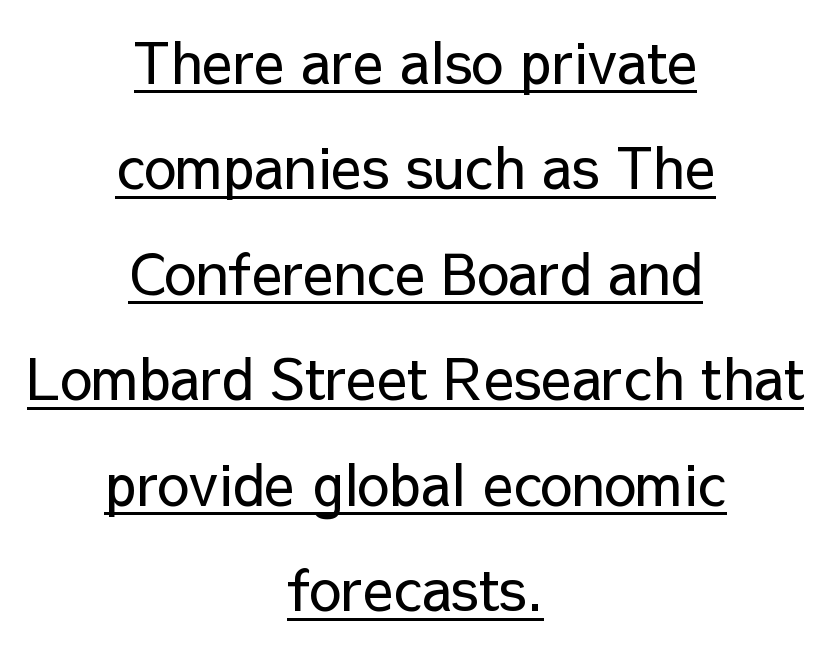
{"serif": "no", "italic": "no", "bold": "no", "weight": "regular", "width": "normal", "stroke_contrast": "low", "x_height": "medium", "monospaced": "no", "underline": "yes", "align": "center", "line_spacing_ratio": 1.85, "letter_spacing": "normal", "letter_spacing_em": 0.0, "glyph_px": 57}
